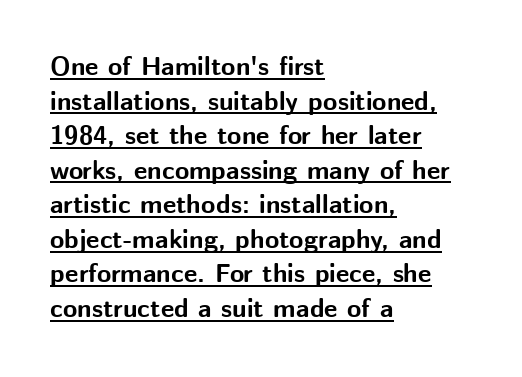
Q: Is the text bold? A: Yes.
Q: Is the text italic (slanted)? A: No, it is upright.
Q: Is the text underlined? A: Yes.
Q: How is the paragraph aligned? A: Left-aligned.
Q: Is the spacing between letters normal or unusually wide? A: Normal.
Q: Is the spacing between lines tight, normal or loose? A: Normal.
